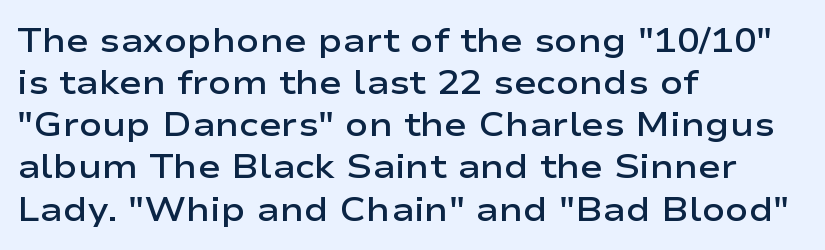
Casual observation: everything's shoved over to the left. Varying glyph widths throughout — classic text-font behaviour. Each glyph is drawn with semibold strokes, heavier than normal yet not fully bold. Nobody drew a line under any word here. Honestly, the letter spacing is just normal — you wouldn't notice it. Stroke terminals: plain, sans-serif.
